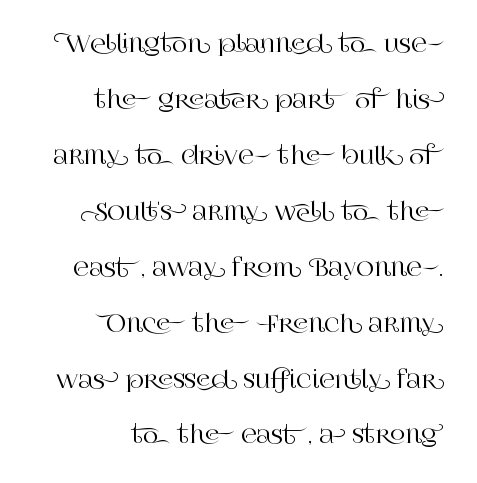
{"italic": "no", "underline": "no", "align": "right", "line_spacing": "loose", "line_spacing_ratio": 2.33, "letter_spacing": "normal", "letter_spacing_em": 0.0, "glyph_px": 24}
